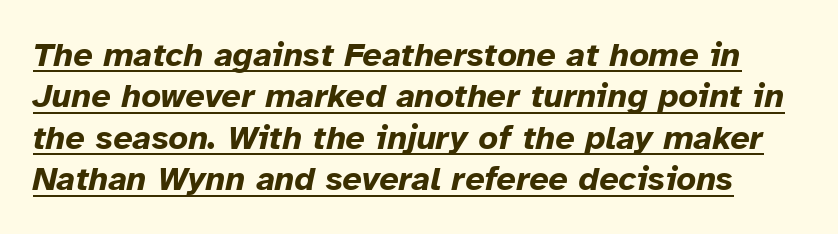
Q: Is the text bold? A: Yes.
Q: Is the text italic (slanted)? A: Yes, it leans right by about 12 degrees.
Q: Is the text underlined? A: Yes.
Q: Is the spacing between letters normal or unusually wide? A: Normal.
Q: Width (condensed, normal, or wide)? A: Normal.
Q: Stroke contrast? A: Low.
Q: x-height? A: Medium.
Q: Monospaced? A: No.
